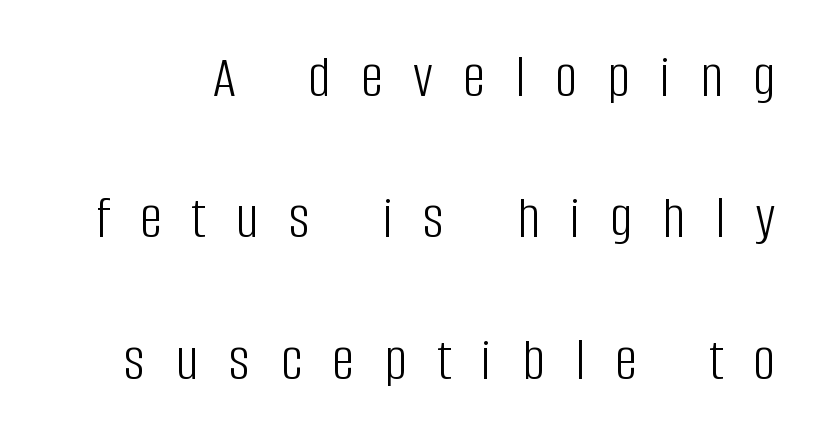
Q: Is the text bold? A: No.
Q: Is the text italic (slanted)? A: No, it is upright.
Q: Is the typeface a serif or a sans-serif typeface? A: Sans-serif.
Q: Is the text underlined? A: No.
Q: Is the spacing between letters normal or unusually wide? A: Unusually wide.
Q: Is the spacing between lines tight, normal or loose? A: Loose.
Q: Width (condensed, normal, or wide)? A: Condensed.
Q: Stroke contrast? A: Low.
Q: x-height? A: Large.
Q: Monospaced? A: No.
